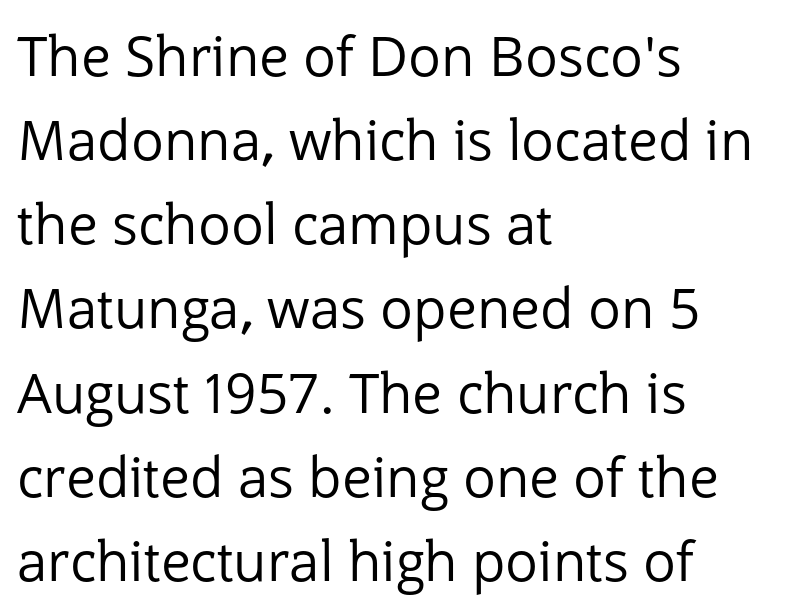
{"serif": "no", "italic": "no", "bold": "no", "weight": "regular", "width": "normal", "stroke_contrast": "low", "x_height": "medium", "monospaced": "no", "underline": "no", "align": "left", "line_spacing": "normal", "line_spacing_ratio": 1.53, "letter_spacing": "normal", "letter_spacing_em": 0.0, "glyph_px": 55}
